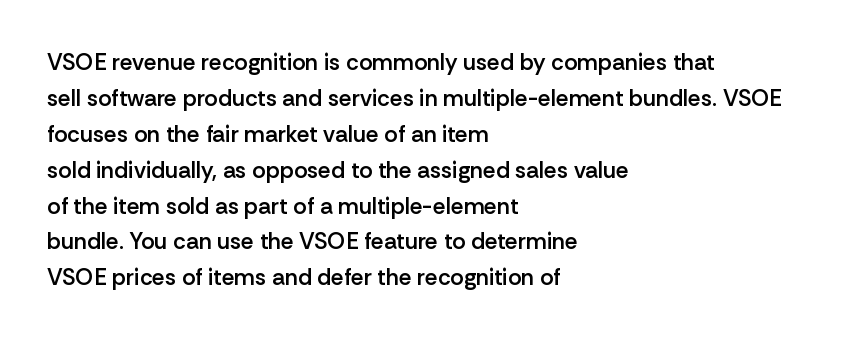
The image shows 23 px text type, upright; set left-aligned, normal line spacing (1.56x), normal letter spacing, not underlined.
